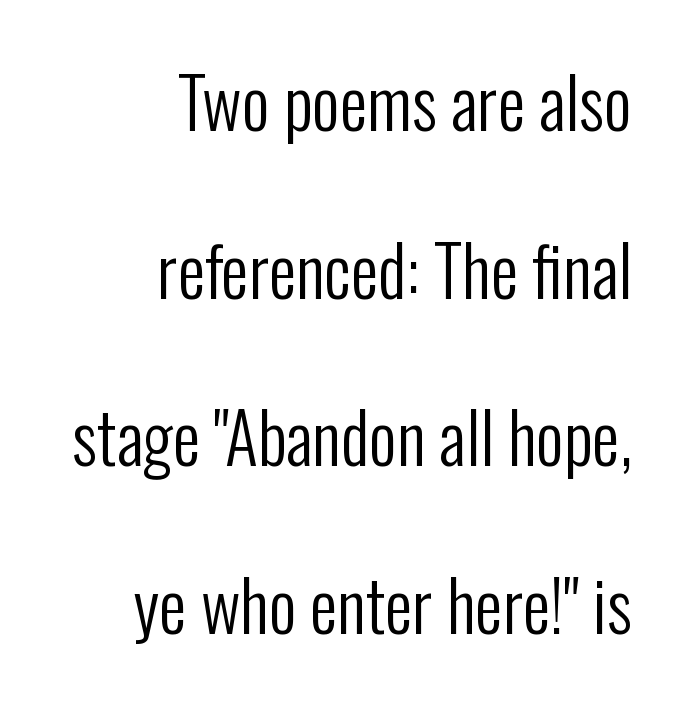
The image shows 69 px regular-weight, condensed sans-serif type, upright; set right-aligned, loose line spacing (2.43x), normal letter spacing, not underlined; low stroke contrast and a medium x-height.
